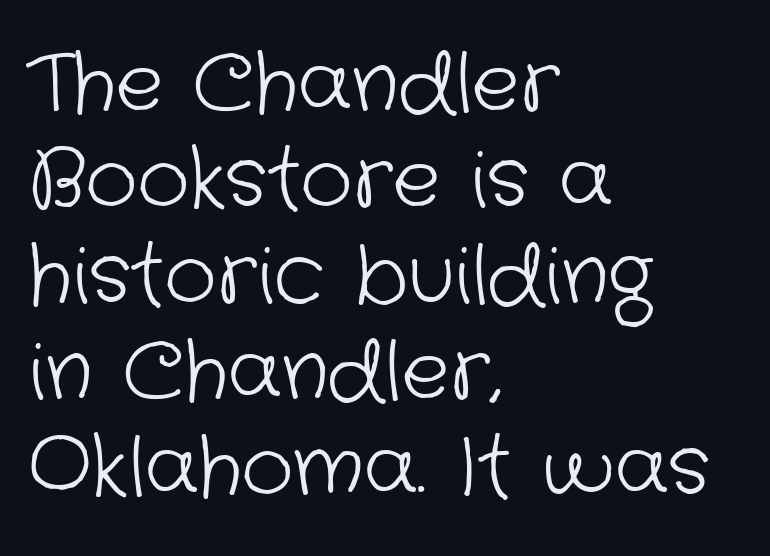
Q: Is the text bold? A: No.
Q: Is the typeface a serif or a sans-serif typeface? A: Sans-serif.
Q: Is the text underlined? A: No.
Q: How is the paragraph aligned? A: Left-aligned.
Q: Is the spacing between letters normal or unusually wide? A: Normal.
Q: Width (condensed, normal, or wide)? A: Normal.
Q: Stroke contrast? A: Low.
Q: x-height? A: Medium.
Q: Monospaced? A: No.
